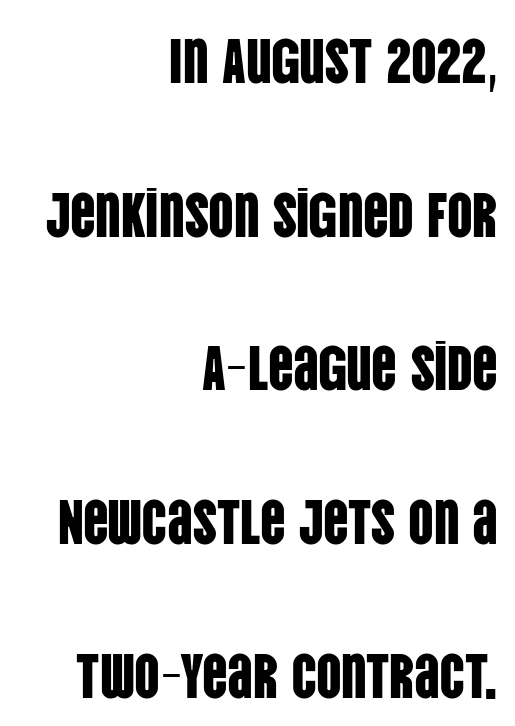
The image shows 63 px condensed sans-serif type, upright; set right-aligned, loose line spacing (2.44x), normal letter spacing, not underlined; low stroke contrast and a large x-height.
